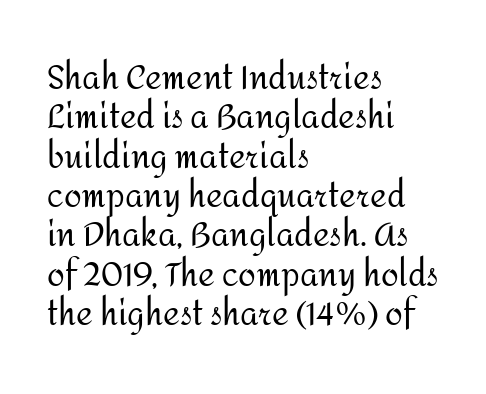
Compared with a centered layout, this one pins lines to the left instead. The passage shown is not underscored anywhere. In terms of posture, this sample is upright. I'd call this a sans setting — the letters go barefoot. A light-to-regular cut is what we see here. Looks like regular typesetting: each glyph gets only the width it needs.
